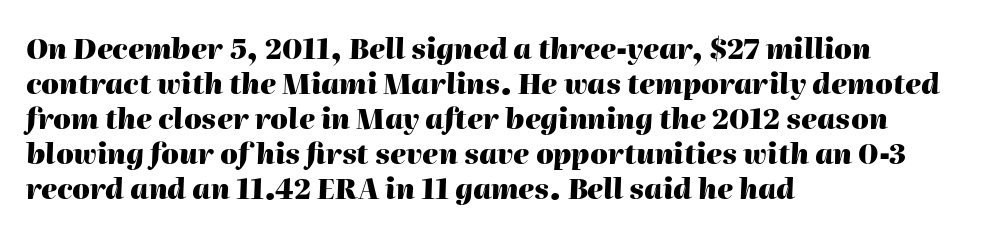
Look at the tracking — it's just the regular setting, nothing added. The compositor pushed each line to the left boundary. When letters slant like this, we call the style italic. Unmarked baselines from the first word to the last.
